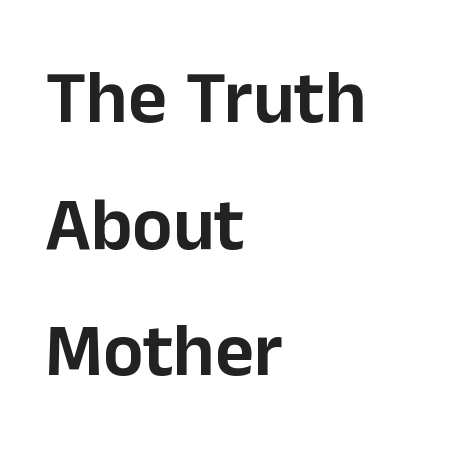
Q: Is the text italic (slanted)? A: No, it is upright.
Q: Is the typeface a serif or a sans-serif typeface? A: Sans-serif.
Q: Is the text underlined? A: No.
Q: How is the paragraph aligned? A: Left-aligned.
Q: Is the spacing between letters normal or unusually wide? A: Normal.
Q: Is the spacing between lines tight, normal or loose? A: Normal.
Q: Width (condensed, normal, or wide)? A: Normal.
Q: Stroke contrast? A: Low.
Q: x-height? A: Medium.
Q: Monospaced? A: No.
